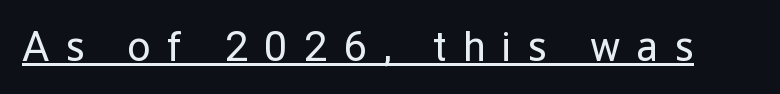
Q: Is the text bold? A: No.
Q: Is the text italic (slanted)? A: No, it is upright.
Q: Is the typeface a serif or a sans-serif typeface? A: Sans-serif.
Q: Is the text underlined? A: Yes.
Q: Is the spacing between letters normal or unusually wide? A: Unusually wide.
Q: Width (condensed, normal, or wide)? A: Normal.
Q: Stroke contrast? A: Low.
Q: x-height? A: Medium.
Q: Monospaced? A: No.
